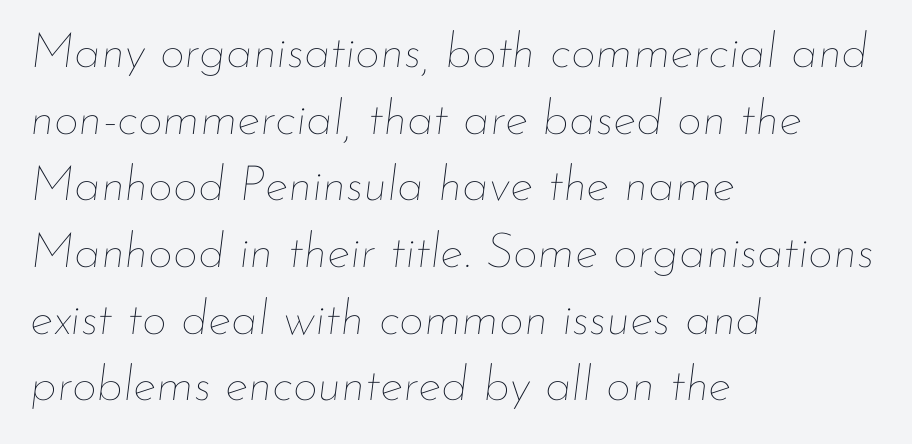
The image shows 49 px thin type, italic (leaning right); set left-aligned, normal line spacing (1.36x), normal letter spacing, not underlined; low stroke contrast and a small x-height.
